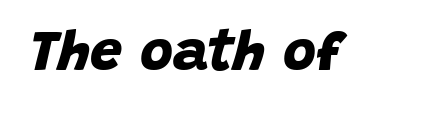
Q: Is the text bold? A: Yes.
Q: Is the typeface a serif or a sans-serif typeface? A: Sans-serif.
Q: Is the text underlined? A: No.
Q: Is the spacing between letters normal or unusually wide? A: Normal.
Q: Width (condensed, normal, or wide)? A: Normal.
Q: Stroke contrast? A: Low.
Q: x-height? A: Large.
Q: Monospaced? A: No.
